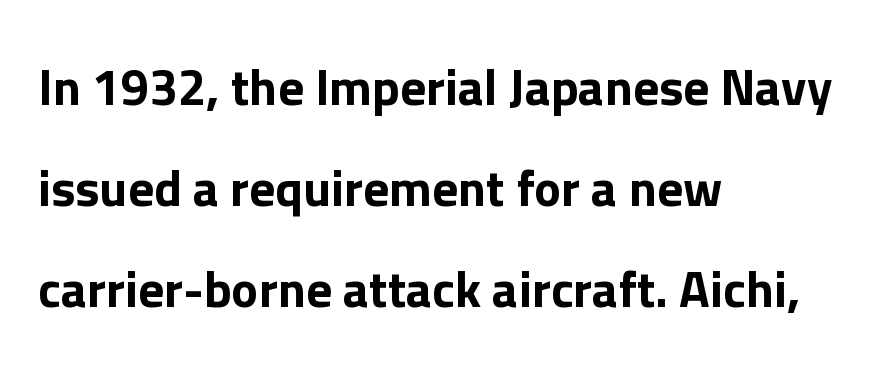
{"serif": "no", "italic": "no", "width": "normal", "stroke_contrast": "low", "x_height": "medium", "monospaced": "no", "underline": "no", "align": "left", "line_spacing": "loose", "line_spacing_ratio": 1.98, "letter_spacing": "normal", "letter_spacing_em": 0.0, "glyph_px": 51}
